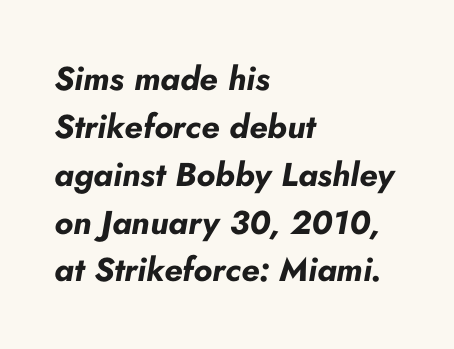
{"italic": "yes", "lean": "right", "slant_degrees": 10, "bold": "yes", "weight": "bold", "width": "normal", "stroke_contrast": "low", "x_height": "small", "monospaced": "no", "underline": "no", "align": "left", "line_spacing": "normal", "line_spacing_ratio": 1.45, "letter_spacing": "normal", "letter_spacing_em": 0.0, "glyph_px": 33}
